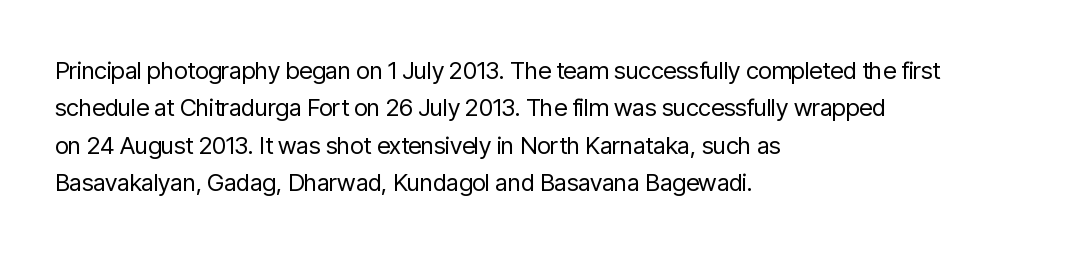
The image shows 24 px text type, upright; set left-aligned, normal line spacing (1.56x), normal letter spacing, not underlined.
